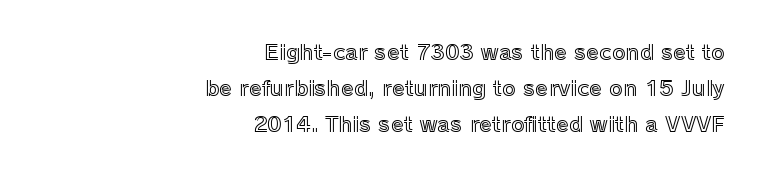
The image shows 21 px text type, upright; set right-aligned, line spacing 1.71x, normal letter spacing, not underlined.
